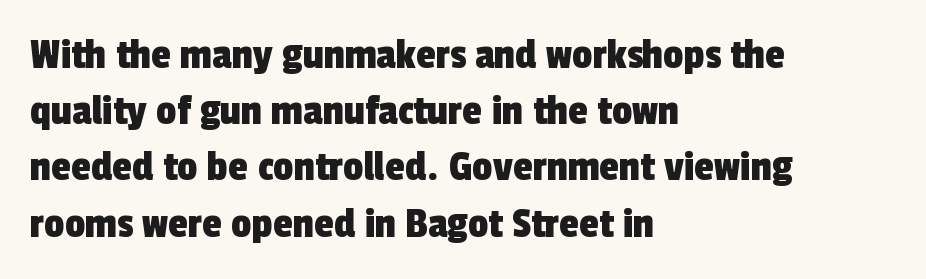
Notice how the passage keeps a crisp vertical edge on the left only. The passage shown stacks its lines at a standard gap. Each letter keeps its own natural width here, so spacing adapts to shape. Type style note: lacks serifs. Short note: letters normally spaced. Honestly, there is no underline to notice here at all.
